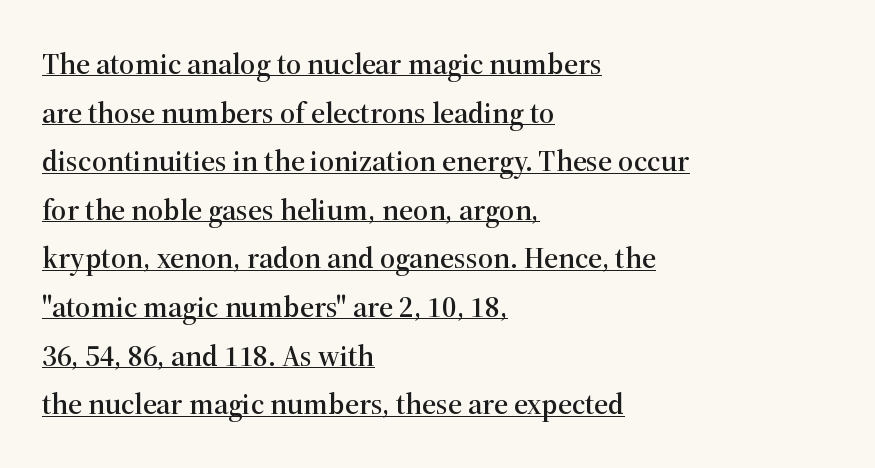
{"serif": "yes", "italic": "no", "width": "normal", "stroke_contrast": "high", "x_height": "medium", "monospaced": "no", "underline": "yes", "align": "left", "line_spacing": "normal", "line_spacing_ratio": 1.62, "letter_spacing": "normal", "letter_spacing_em": 0.0, "glyph_px": 30}
